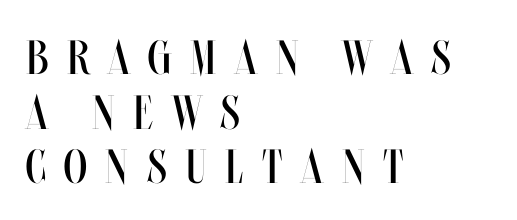
Q: Is the text bold? A: No.
Q: Is the text italic (slanted)? A: No, it is upright.
Q: Is the text underlined? A: No.
Q: How is the paragraph aligned? A: Left-aligned.
Q: Is the spacing between letters normal or unusually wide? A: Unusually wide.
Q: Is the spacing between lines tight, normal or loose? A: Tight.
Q: Width (condensed, normal, or wide)? A: Condensed.
Q: Stroke contrast? A: Medium.
Q: x-height? A: Large.
Q: Monospaced? A: No.
